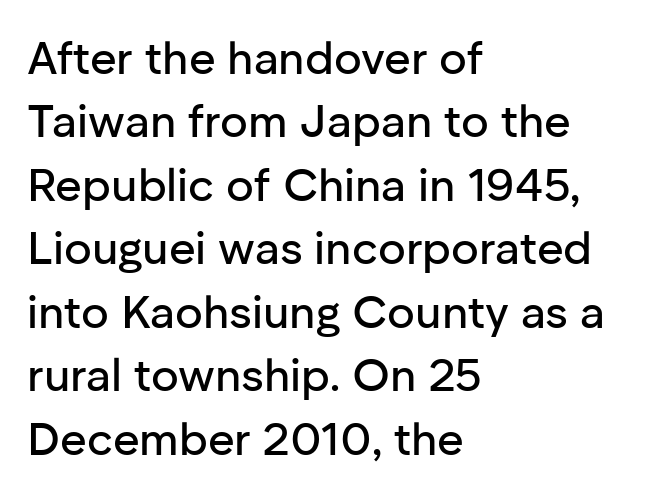
{"serif": "no", "italic": "no", "width": "normal", "stroke_contrast": "low", "x_height": "medium", "monospaced": "no", "underline": "no", "align": "left", "line_spacing": "normal", "line_spacing_ratio": 1.38, "letter_spacing": "normal", "letter_spacing_em": 0.0, "glyph_px": 46}
